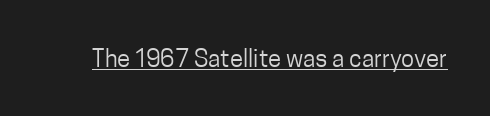
{"italic": "no", "bold": "no", "underline": "yes", "letter_spacing": "normal", "letter_spacing_em": 0.0, "glyph_px": 24}
